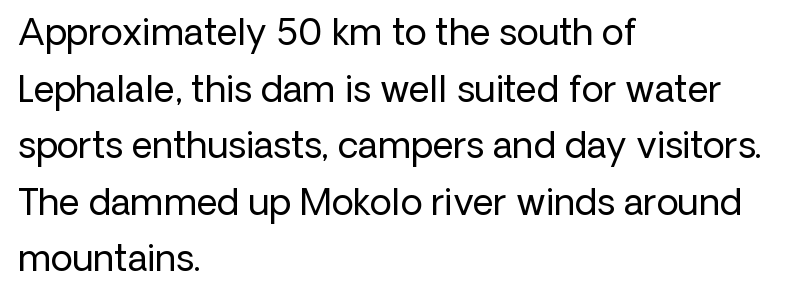
{"serif": "no", "italic": "no", "bold": "no", "weight": "regular", "width": "normal", "stroke_contrast": "low", "x_height": "medium", "monospaced": "no", "underline": "no", "align": "left", "line_spacing": "normal", "line_spacing_ratio": 1.57, "letter_spacing": "normal", "letter_spacing_em": 0.0, "glyph_px": 36}
